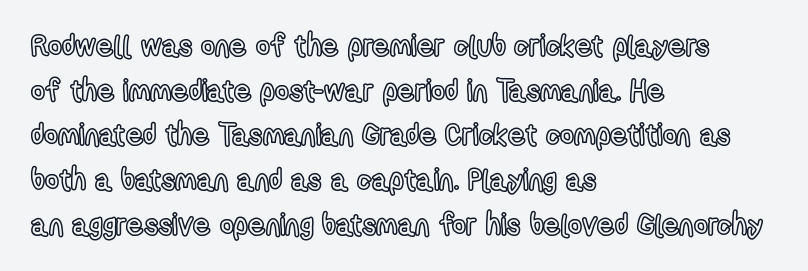
The image shows 30 px condensed type, upright; set left-aligned, normal line spacing (1.49x), normal letter spacing, not underlined; a medium x-height.
